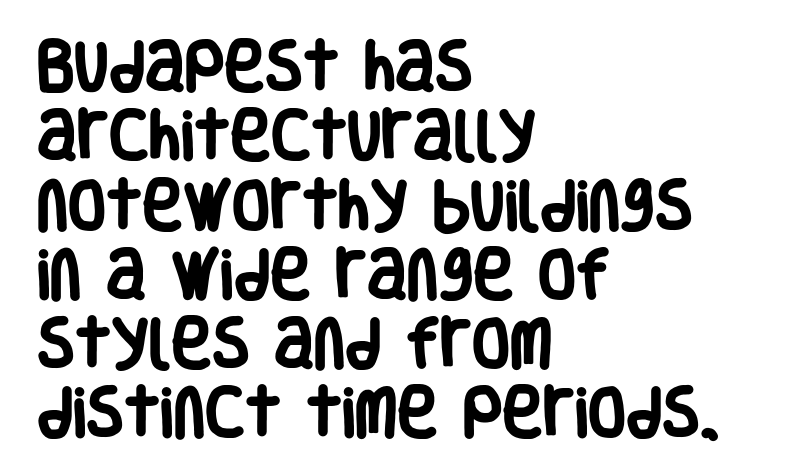
Every character sits straight up, as roman type does. A typesetter would call this zero additional tracking. A typesetter would call this proportional, since set widths differ per character. The font is running at its bold setting. Horizontal bands of white between lines are of average thickness.
